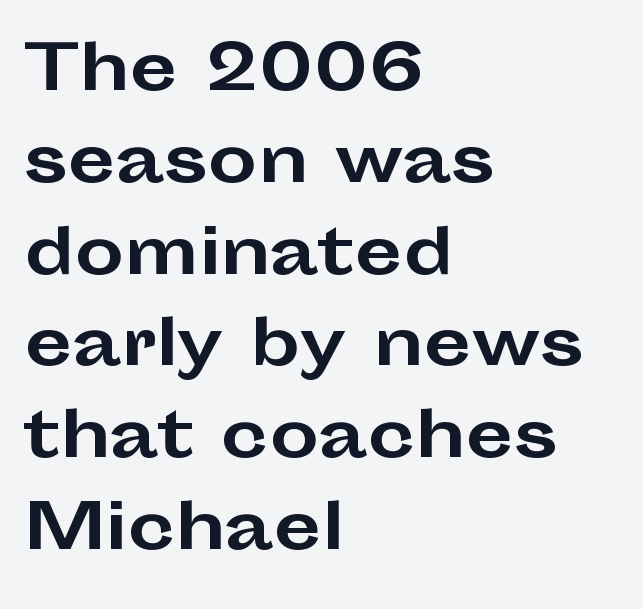
Q: Is the text bold? A: Yes.
Q: Is the text italic (slanted)? A: No, it is upright.
Q: Is the typeface a serif or a sans-serif typeface? A: Sans-serif.
Q: Is the text underlined? A: No.
Q: How is the paragraph aligned? A: Left-aligned.
Q: Is the spacing between letters normal or unusually wide? A: Normal.
Q: Is the spacing between lines tight, normal or loose? A: Normal.
Q: Width (condensed, normal, or wide)? A: Wide.
Q: Stroke contrast? A: Low.
Q: x-height? A: Medium.
Q: Monospaced? A: No.
